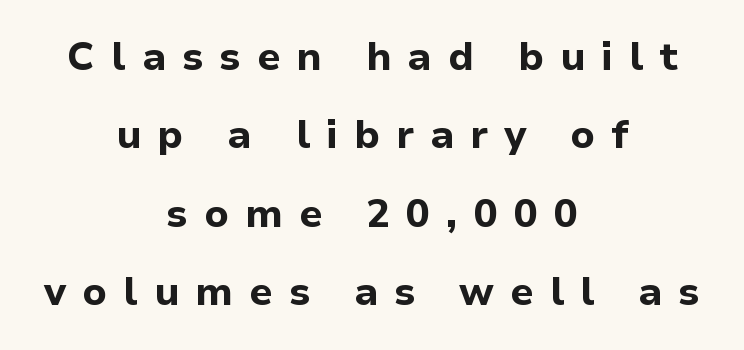
{"serif": "no", "italic": "no", "bold": "yes", "weight": "bold", "width": "normal", "stroke_contrast": "low", "x_height": "medium", "monospaced": "no", "underline": "no", "align": "center", "line_spacing": "loose", "line_spacing_ratio": 1.96, "letter_spacing": "wide", "letter_spacing_em": 0.4, "glyph_px": 40}
